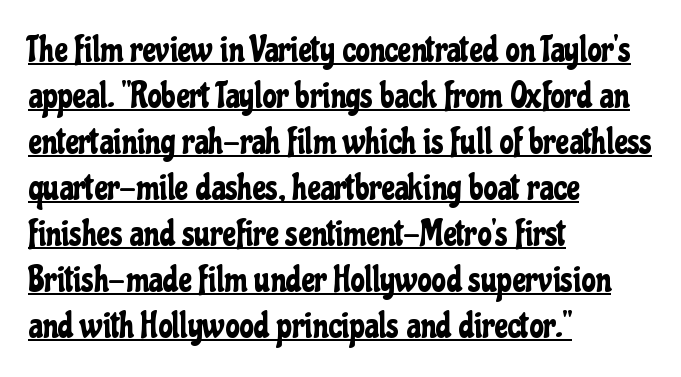
The image shows 36 px condensed sans-serif type, upright; set left-aligned, normal line spacing (1.28x), normal letter spacing, underlined; low stroke contrast and a medium x-height.
